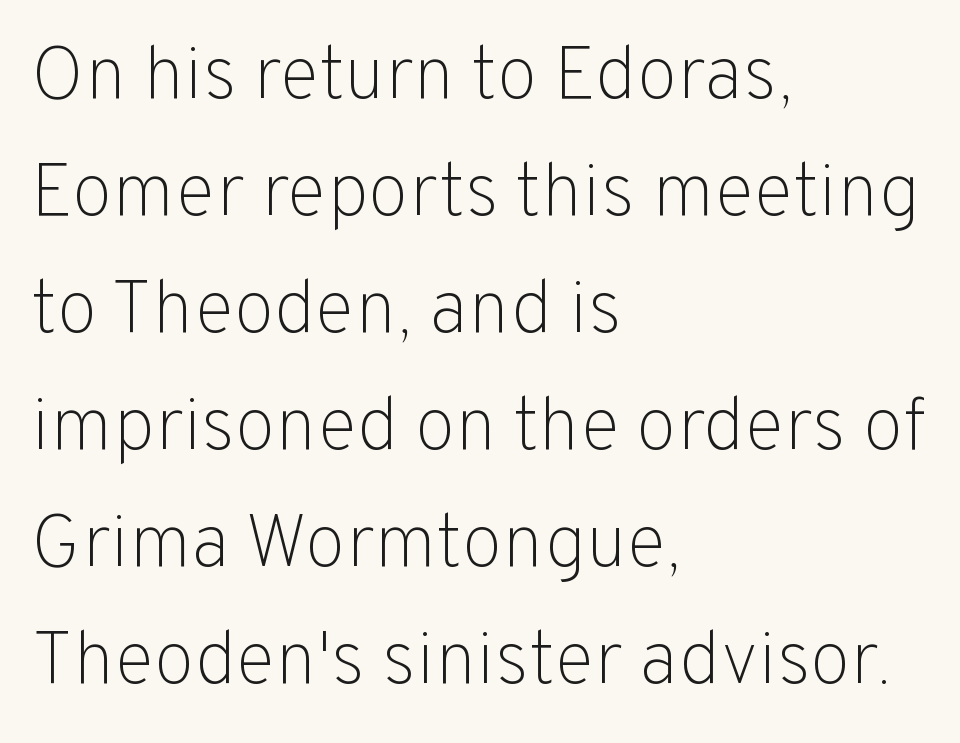
The image shows 75 px light sans-serif type, upright; set left-aligned, normal line spacing (1.56x), normal letter spacing, not underlined; low stroke contrast and a medium x-height.
